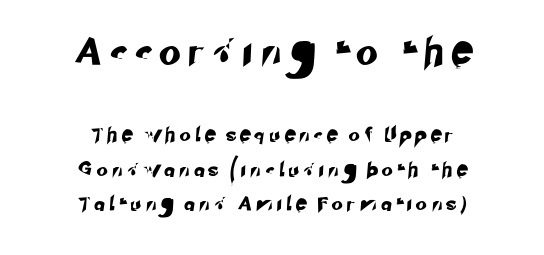
{"underline": "no", "align": "center", "line_spacing": "loose", "line_spacing_ratio": 2.47, "letter_spacing": "wide", "letter_spacing_em": 0.42, "larger_block": "first", "size_ratio": 1.93, "glyph_px": 27}
